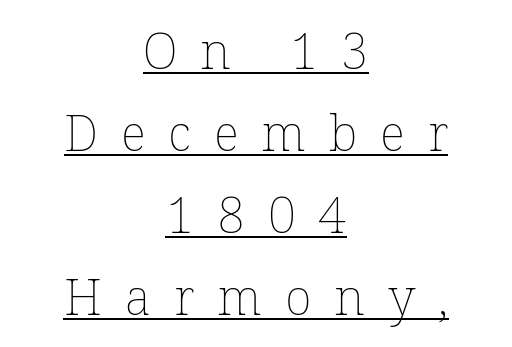
Q: Is the text bold? A: No.
Q: Is the text italic (slanted)? A: No, it is upright.
Q: Is the text underlined? A: Yes.
Q: How is the paragraph aligned? A: Centered.
Q: Is the spacing between letters normal or unusually wide? A: Unusually wide.
Q: Is the spacing between lines tight, normal or loose? A: Normal.
Q: Width (condensed, normal, or wide)? A: Normal.
Q: Stroke contrast? A: Low.
Q: x-height? A: Medium.
Q: Monospaced? A: No.
